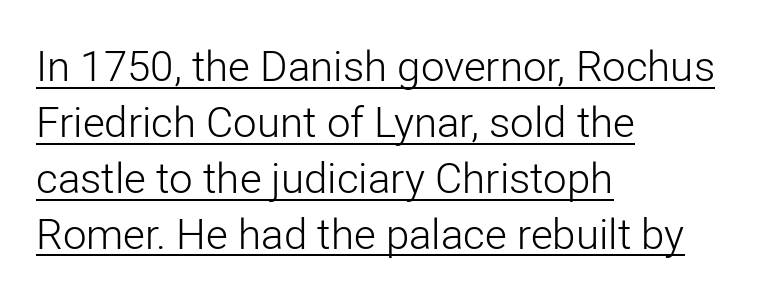
This is underlined copy, the kind a proofreader might mark for attention. Observe the ordinary spacing: letters are neighbours, not strangers. Are there feet on the stems? There aren't — it's a sans. Reading down the column, the eye jumps a familiar distance to each next line. The rendering uses natural spacing where letterforms have individual widths. The font sits on the lighter half of the weight spectrum, regular included.
